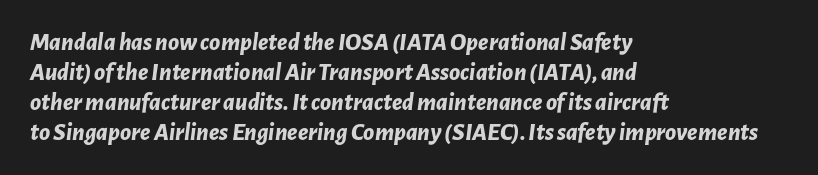
{"italic": "yes", "lean": "right", "slant_degrees": 7, "bold": "yes", "underline": "no", "align": "left", "line_spacing_ratio": 1.2, "letter_spacing": "normal", "letter_spacing_em": 0.0, "glyph_px": 25}
